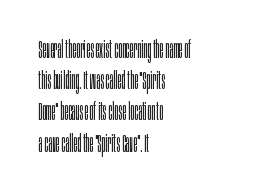
The image shows 24 px text type, upright; set left-aligned, normal line spacing (1.3x), normal letter spacing, not underlined.
